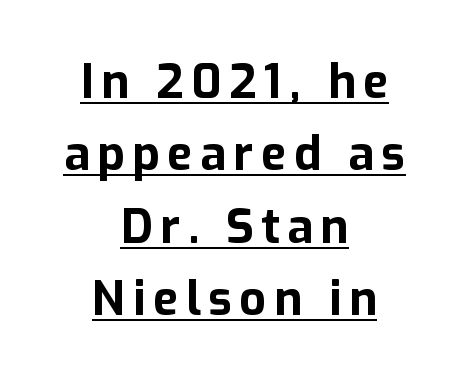
Q: Is the text bold? A: Yes.
Q: Is the text italic (slanted)? A: No, it is upright.
Q: Is the typeface a serif or a sans-serif typeface? A: Sans-serif.
Q: Is the text underlined? A: Yes.
Q: How is the paragraph aligned? A: Centered.
Q: Is the spacing between lines tight, normal or loose? A: Normal.
Q: Width (condensed, normal, or wide)? A: Normal.
Q: Stroke contrast? A: Low.
Q: x-height? A: Medium.
Q: Monospaced? A: No.
